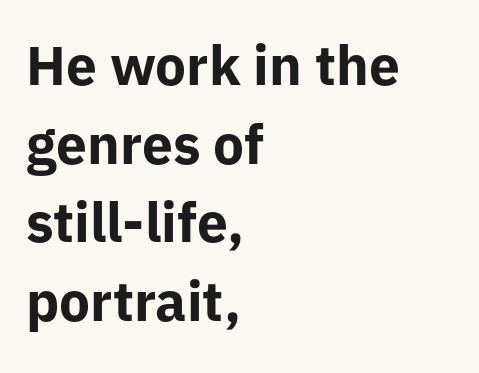
The image shows 55 px bold sans-serif type, upright; set left-aligned, normal line spacing (1.43x), normal letter spacing, not underlined; low stroke contrast and a medium x-height.
